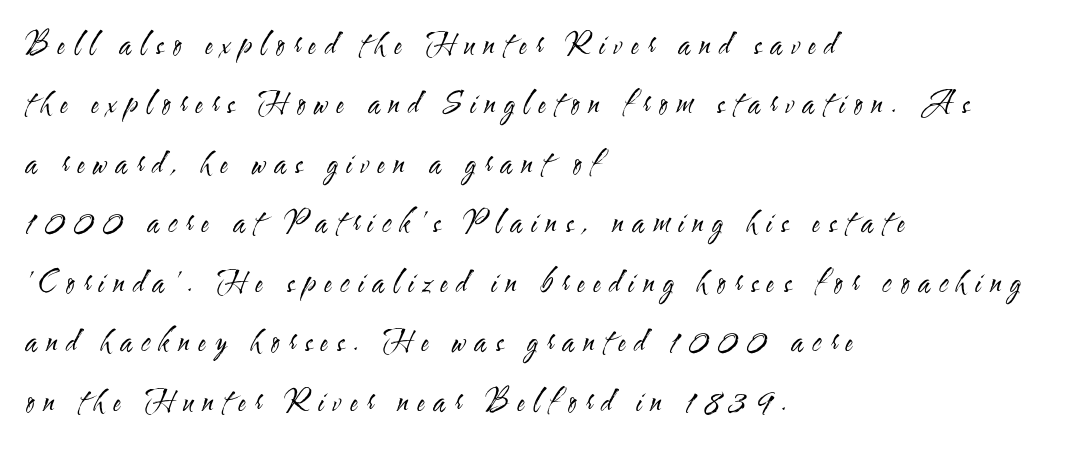
Q: Is the text bold? A: No.
Q: Is the text italic (slanted)? A: Yes.
Q: Is the typeface a serif or a sans-serif typeface? A: Sans-serif.
Q: Is the text underlined? A: No.
Q: How is the paragraph aligned? A: Left-aligned.
Q: Is the spacing between letters normal or unusually wide? A: Unusually wide.
Q: Is the spacing between lines tight, normal or loose? A: Loose.
Q: Width (condensed, normal, or wide)? A: Condensed.
Q: Stroke contrast? A: Medium.
Q: x-height? A: Small.
Q: Monospaced? A: No.
